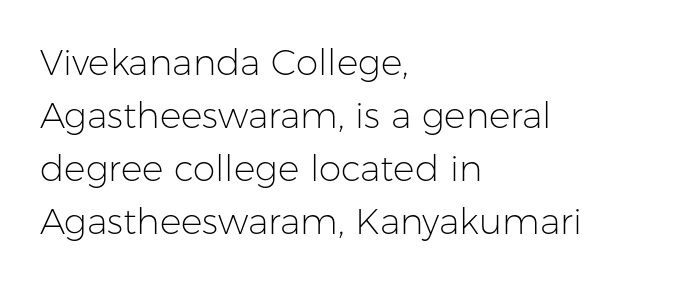
Q: Is the text bold? A: No.
Q: Is the text italic (slanted)? A: No, it is upright.
Q: Is the typeface a serif or a sans-serif typeface? A: Sans-serif.
Q: Is the text underlined? A: No.
Q: How is the paragraph aligned? A: Left-aligned.
Q: Is the spacing between letters normal or unusually wide? A: Normal.
Q: Is the spacing between lines tight, normal or loose? A: Normal.
Q: Width (condensed, normal, or wide)? A: Normal.
Q: Stroke contrast? A: Low.
Q: x-height? A: Medium.
Q: Monospaced? A: No.
